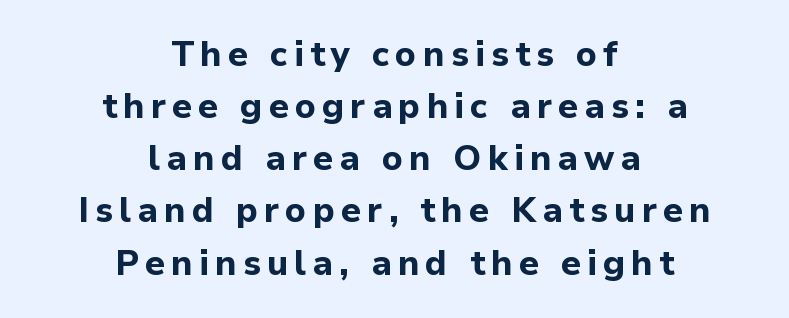
{"serif": "no", "italic": "no", "bold": "yes", "weight": "bold", "width": "normal", "stroke_contrast": "low", "x_height": "medium", "monospaced": "no", "underline": "no", "align": "center", "line_spacing": "normal", "line_spacing_ratio": 1.49, "glyph_px": 35}
